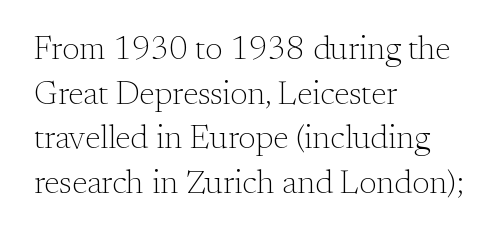
{"serif": "yes", "italic": "no", "bold": "no", "weight": "light", "width": "normal", "stroke_contrast": "medium", "x_height": "small", "monospaced": "no", "underline": "no", "align": "left", "line_spacing": "normal", "line_spacing_ratio": 1.35, "letter_spacing": "normal", "letter_spacing_em": 0.0, "glyph_px": 33}
